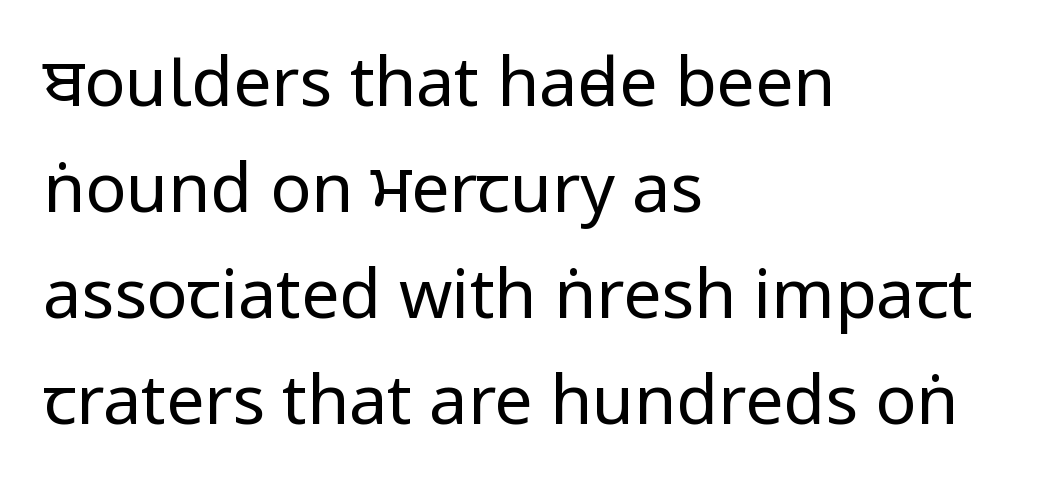
The image shows 68 px regular-weight, condensed sans-serif type, upright; set left-aligned, normal line spacing (1.56x), normal letter spacing, not underlined; low stroke contrast.
